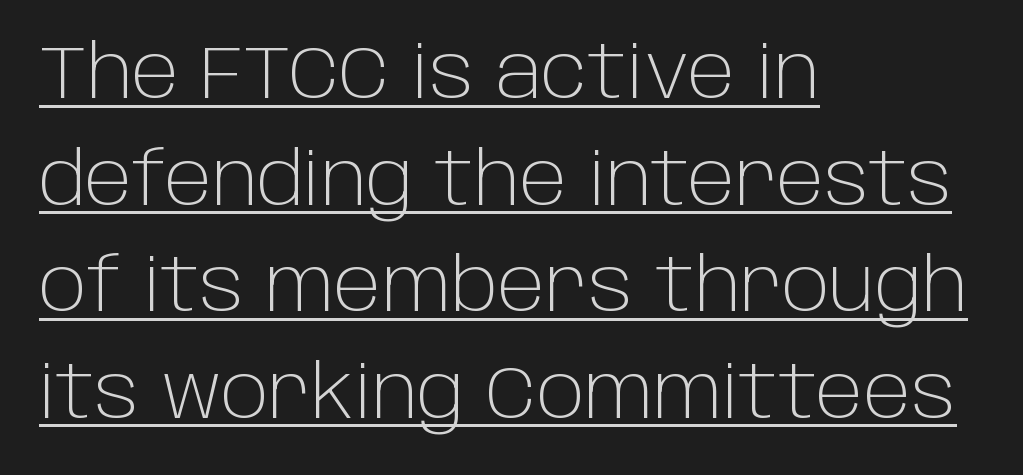
Q: Is the text bold? A: No.
Q: Is the text italic (slanted)? A: No, it is upright.
Q: Is the typeface a serif or a sans-serif typeface? A: Sans-serif.
Q: Is the text underlined? A: Yes.
Q: How is the paragraph aligned? A: Left-aligned.
Q: Is the spacing between letters normal or unusually wide? A: Normal.
Q: Is the spacing between lines tight, normal or loose? A: Normal.
Q: Width (condensed, normal, or wide)? A: Normal.
Q: Stroke contrast? A: Low.
Q: x-height? A: Large.
Q: Monospaced? A: No.
